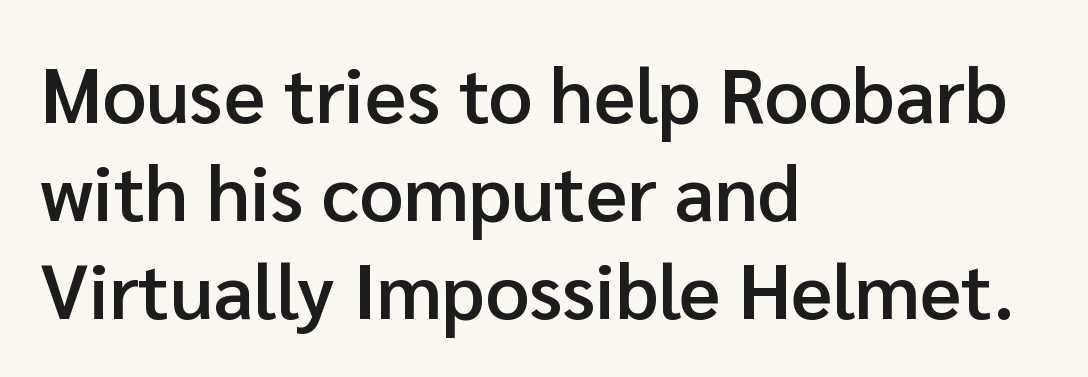
Q: Is the text bold? A: Semi-bold.
Q: Is the text italic (slanted)? A: No, it is upright.
Q: Is the typeface a serif or a sans-serif typeface? A: Sans-serif.
Q: Is the text underlined? A: No.
Q: How is the paragraph aligned? A: Left-aligned.
Q: Is the spacing between letters normal or unusually wide? A: Normal.
Q: Is the spacing between lines tight, normal or loose? A: Normal.
Q: Width (condensed, normal, or wide)? A: Normal.
Q: Stroke contrast? A: Low.
Q: x-height? A: Medium.
Q: Monospaced? A: No.
